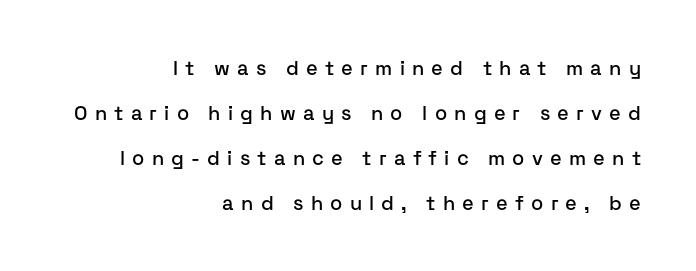
The image shows 20 px text type, upright; set right-aligned, loose line spacing (2.25x), unusually wide letter spacing (+0.36 em), not underlined.
